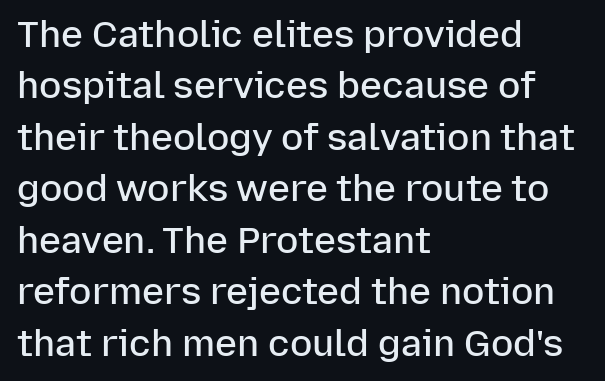
{"serif": "no", "italic": "no", "bold": "semi", "weight": "semibold", "width": "normal", "stroke_contrast": "low", "x_height": "medium", "monospaced": "no", "underline": "no", "align": "left", "line_spacing": "normal", "line_spacing_ratio": 1.39, "letter_spacing": "normal", "letter_spacing_em": 0.0, "glyph_px": 37}
